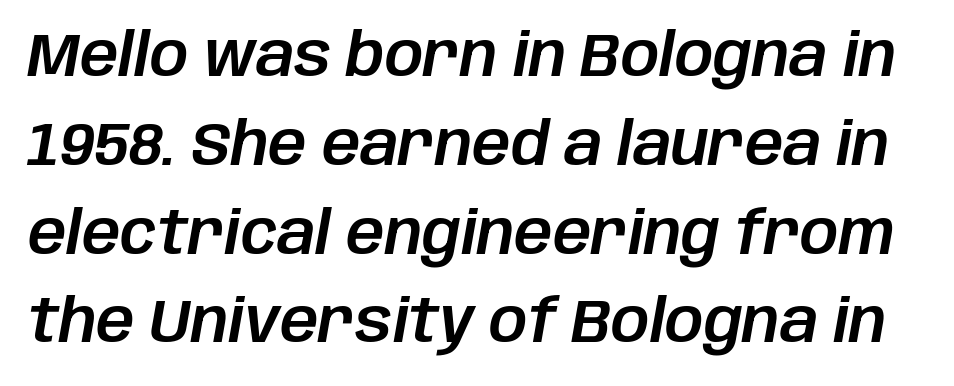
This rendering leaves character spacing at its baseline value. Interline gaps are of average width in this sample. A typesetter would mark this as italic. The words here are not underlined. Looks like regular typesetting: each glyph gets only the width it needs.
